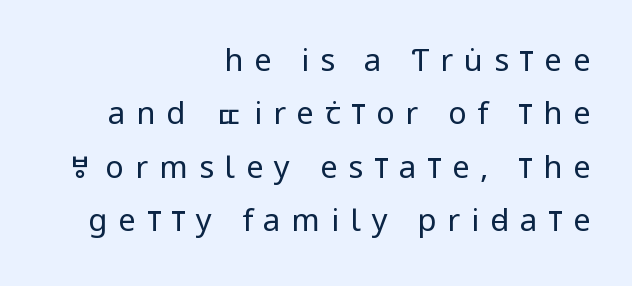
The image shows 31 px regular-weight, condensed sans-serif type, upright; set right-aligned, line spacing 1.72x, unusually wide letter spacing (+0.35 em), not underlined; low stroke contrast and a large x-height.
